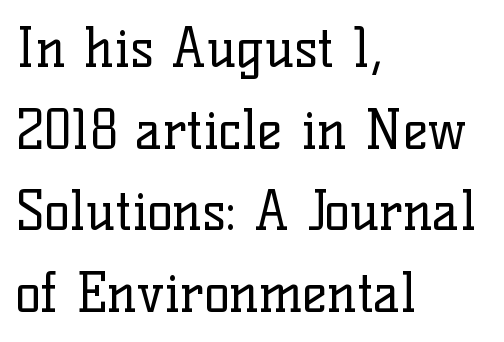
Q: Is the text bold? A: No.
Q: Is the text italic (slanted)? A: No, it is upright.
Q: Is the typeface a serif or a sans-serif typeface? A: Serif.
Q: Is the text underlined? A: No.
Q: How is the paragraph aligned? A: Left-aligned.
Q: Is the spacing between letters normal or unusually wide? A: Normal.
Q: Is the spacing between lines tight, normal or loose? A: Normal.
Q: Width (condensed, normal, or wide)? A: Normal.
Q: Stroke contrast? A: Low.
Q: x-height? A: Medium.
Q: Monospaced? A: No.
